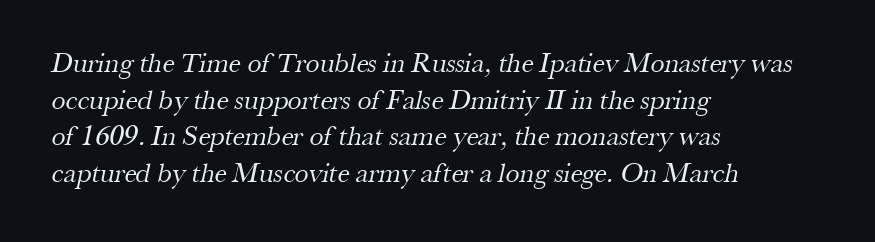
Notice how the passage keeps a crisp vertical edge on the left only. Compared with typical body copy, the letter spacing here is the same. The block of text has a typical density, with ordinary space between rows. Descender tails drop into unmarked territory. You could not count columns in this text — the font is proportionally spaced. The text was rendered using a seriffed face with decorative stroke endings.
